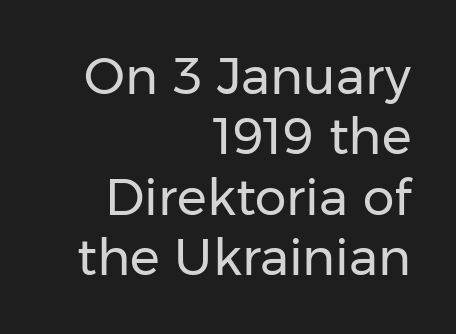
The image shows 50 px regular-weight sans-serif type, upright; set right-aligned, line spacing 1.21x, normal letter spacing, not underlined; low stroke contrast and a medium x-height.
